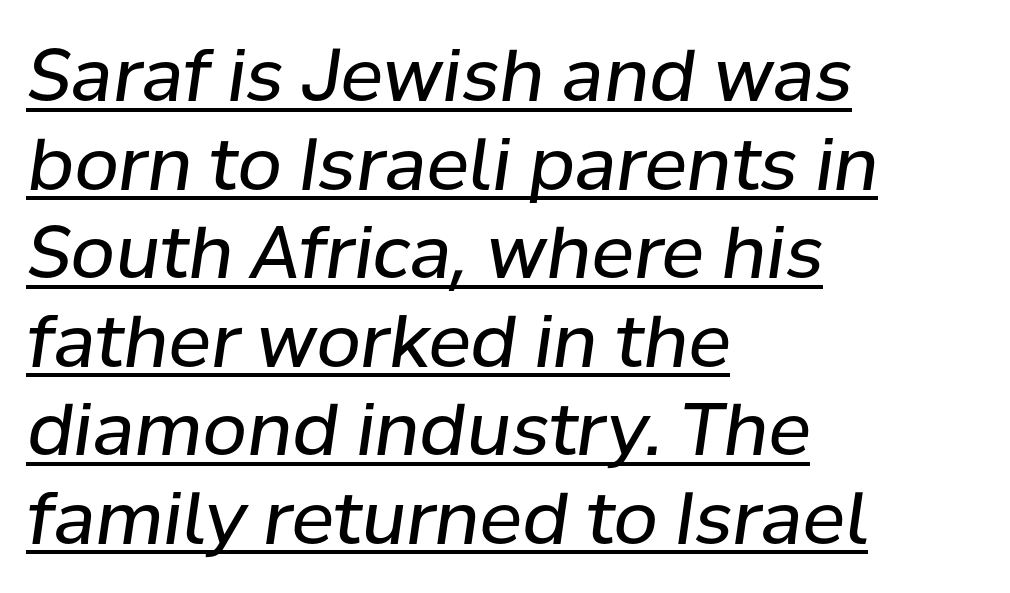
The image shows 72 px regular-weight type, italic (leaning right); set left-aligned, line spacing 1.23x, normal letter spacing, underlined; low stroke contrast and a medium x-height.
